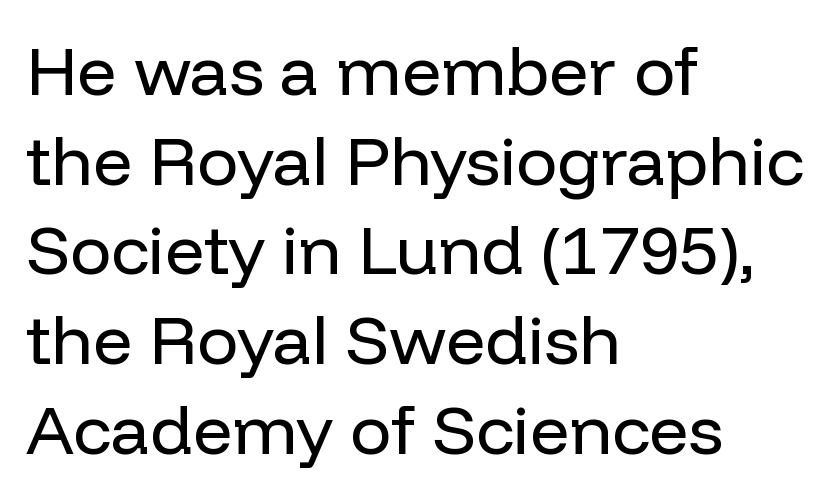
Q: Is the text bold? A: No.
Q: Is the text italic (slanted)? A: No, it is upright.
Q: Is the typeface a serif or a sans-serif typeface? A: Sans-serif.
Q: Is the text underlined? A: No.
Q: How is the paragraph aligned? A: Left-aligned.
Q: Is the spacing between letters normal or unusually wide? A: Normal.
Q: Is the spacing between lines tight, normal or loose? A: Normal.
Q: Width (condensed, normal, or wide)? A: Normal.
Q: Stroke contrast? A: Low.
Q: x-height? A: Medium.
Q: Monospaced? A: No.
